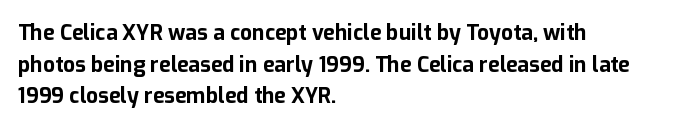
Q: Is the text bold? A: Yes.
Q: Is the text italic (slanted)? A: No, it is upright.
Q: Is the text underlined? A: No.
Q: How is the paragraph aligned? A: Left-aligned.
Q: Is the spacing between letters normal or unusually wide? A: Normal.
Q: Is the spacing between lines tight, normal or loose? A: Normal.
